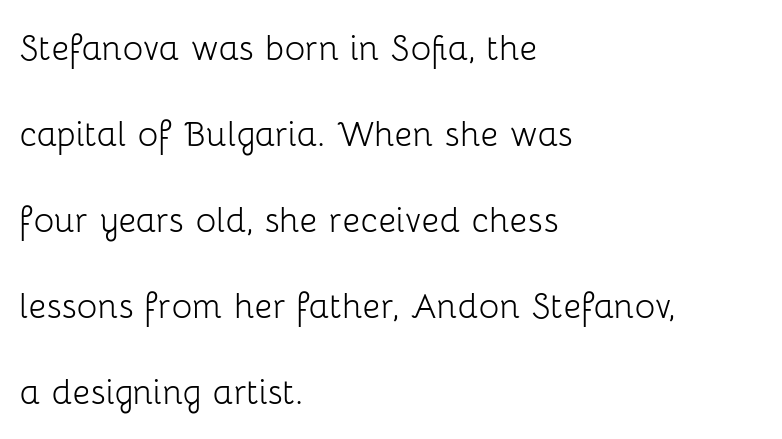
{"serif": "no", "italic": "no", "bold": "no", "weight": "light", "width": "normal", "stroke_contrast": "low", "x_height": "medium", "monospaced": "no", "underline": "no", "align": "left", "line_spacing": "loose", "line_spacing_ratio": 2.0, "letter_spacing": "normal", "letter_spacing_em": 0.0, "glyph_px": 43}
